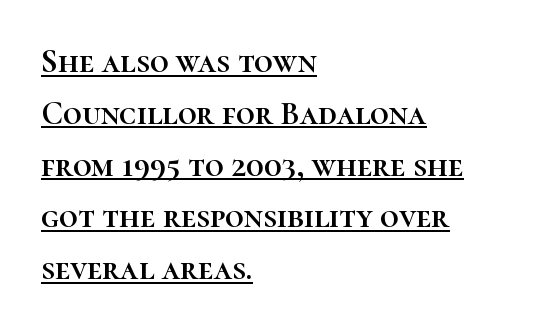
The image shows 33 px text type, upright; set left-aligned, normal line spacing (1.57x), normal letter spacing, underlined; high stroke contrast and a medium x-height.
